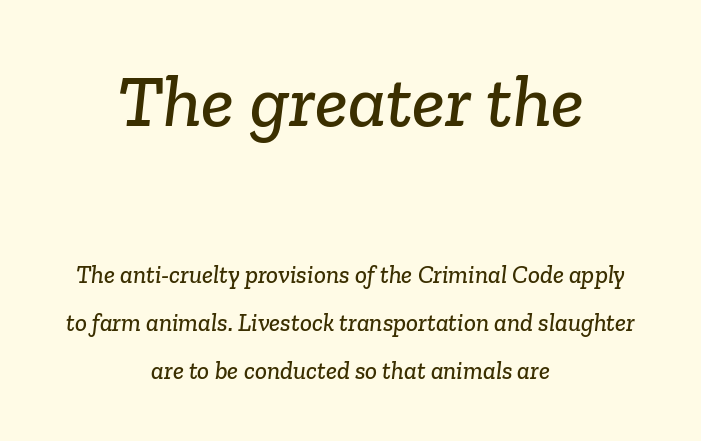
Q: Is the typeface a serif or a sans-serif typeface? A: Serif.
Q: Is the text underlined? A: No.
Q: How is the paragraph aligned? A: Centered.
Q: Is the spacing between letters normal or unusually wide? A: Normal.
Q: Is the spacing between lines tight, normal or loose? A: Loose.
Q: Which block of text is set in a larger size, the first (top) or the second (bottom)? A: The first (top) one.
Q: Width (condensed, normal, or wide)? A: Normal.
Q: Stroke contrast? A: Low.
Q: x-height? A: Medium.
Q: Monospaced? A: No.
